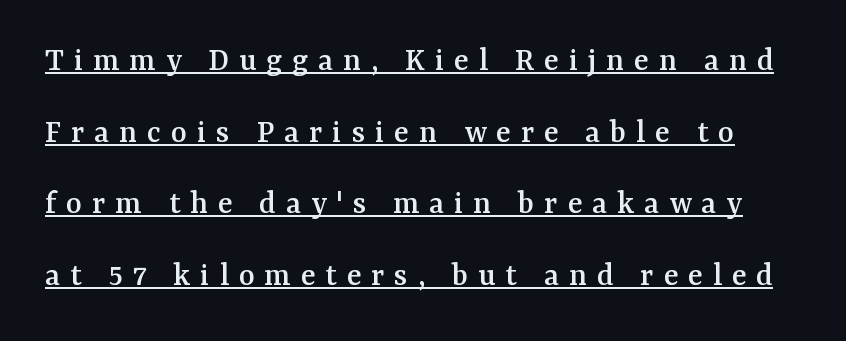
{"serif": "yes", "italic": "no", "width": "normal", "stroke_contrast": "medium", "x_height": "medium", "monospaced": "no", "underline": "yes", "line_spacing": "loose", "line_spacing_ratio": 2.11, "letter_spacing": "wide", "letter_spacing_em": 0.29, "glyph_px": 34}
